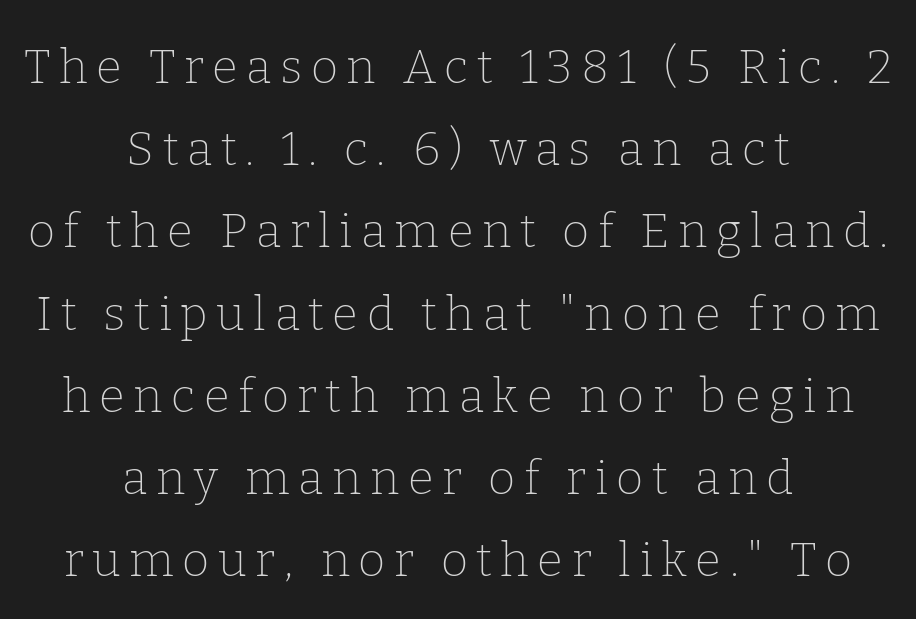
{"serif": "yes", "italic": "no", "bold": "no", "weight": "thin", "width": "normal", "stroke_contrast": "low", "x_height": "medium", "monospaced": "no", "underline": "no", "align": "center", "line_spacing_ratio": 1.75, "glyph_px": 47}
